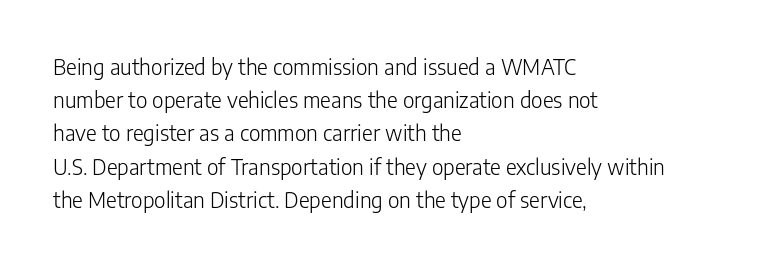
Q: Is the text bold? A: No.
Q: Is the text italic (slanted)? A: No, it is upright.
Q: Is the text underlined? A: No.
Q: How is the paragraph aligned? A: Left-aligned.
Q: Is the spacing between letters normal or unusually wide? A: Normal.
Q: Is the spacing between lines tight, normal or loose? A: Normal.
